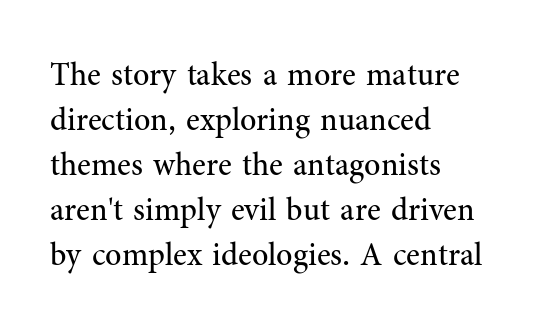
The typesetter chose a ragged-right arrangement here. Evenly set lines give the paragraph a standard silhouette. The type sits square on the baseline with zero lean. Characters follow at the spacing the type designer built in. The rendering uses natural spacing where letterforms have individual widths.
